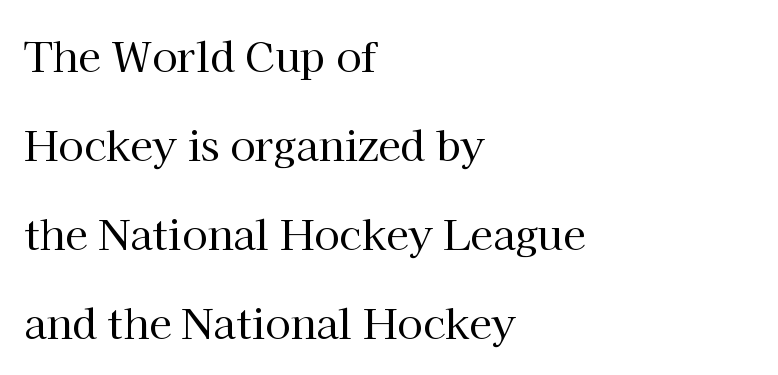
Q: Is the text bold? A: No.
Q: Is the text italic (slanted)? A: No, it is upright.
Q: Is the typeface a serif or a sans-serif typeface? A: Serif.
Q: Is the text underlined? A: No.
Q: How is the paragraph aligned? A: Left-aligned.
Q: Is the spacing between letters normal or unusually wide? A: Normal.
Q: Is the spacing between lines tight, normal or loose? A: Loose.
Q: Width (condensed, normal, or wide)? A: Normal.
Q: Stroke contrast? A: High.
Q: x-height? A: Medium.
Q: Monospaced? A: No.
